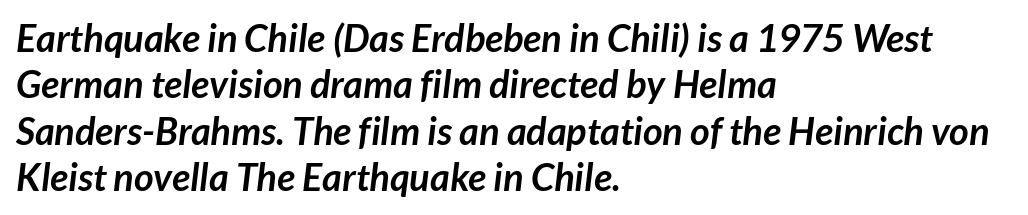
{"serif": "no", "bold": "yes", "weight": "semibold", "width": "normal", "stroke_contrast": "low", "x_height": "medium", "monospaced": "no", "underline": "no", "align": "left", "line_spacing_ratio": 1.22, "letter_spacing": "normal", "letter_spacing_em": 0.0, "glyph_px": 38}
